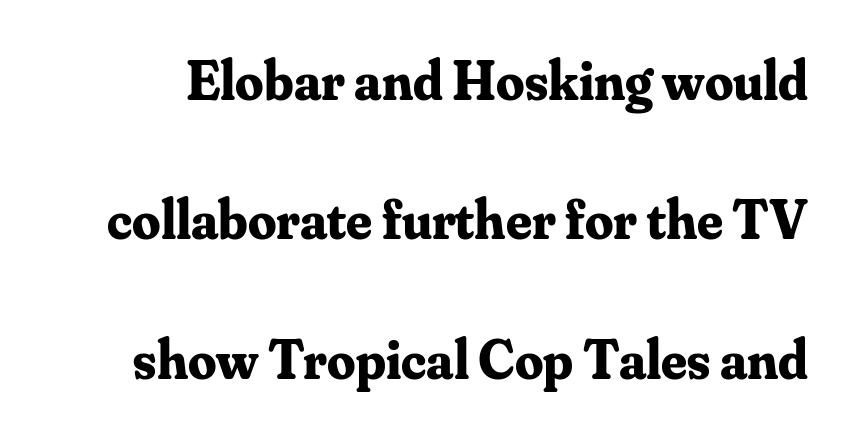
The string is rendered with underlining switched off. The font's upright variant was chosen for this text. Leading: increased. Heft: maximum for text — a bold. A serif font was chosen for this passage. The rendering keeps characters at their native spacing.
